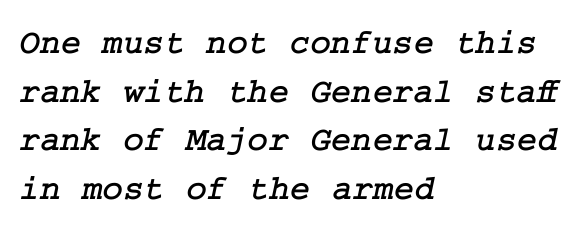
In terms of leading, this rendering sits right in the middle. The typeface chosen for these lines features serifs. Decoration check: the copy has no underline. A typesetter would call this zero additional tracking.
